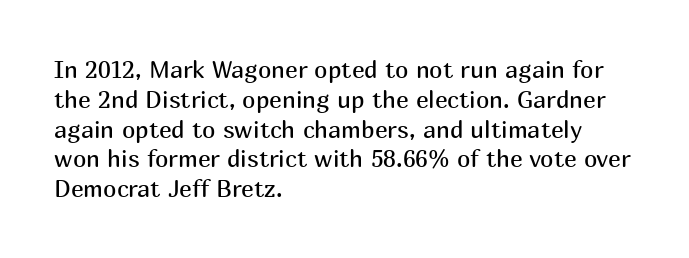
{"italic": "no", "bold": "no", "underline": "no", "align": "left", "line_spacing_ratio": 1.24, "letter_spacing": "normal", "letter_spacing_em": 0.0, "glyph_px": 24}
